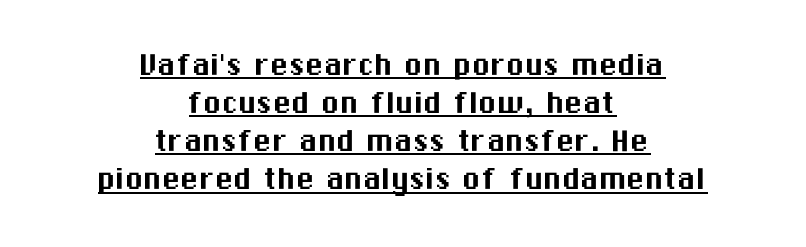
{"serif": "no", "italic": "no", "width": "normal", "stroke_contrast": "medium", "x_height": "medium", "monospaced": "no", "underline": "yes", "align": "center", "line_spacing": "tight", "line_spacing_ratio": 1.03, "letter_spacing": "normal", "letter_spacing_em": 0.0, "glyph_px": 37}
